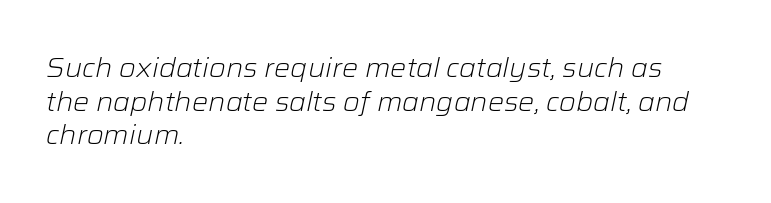
Q: Is the text bold? A: No.
Q: Is the text italic (slanted)? A: Yes, it leans right by about 12 degrees.
Q: Is the text underlined? A: No.
Q: How is the paragraph aligned? A: Left-aligned.
Q: Is the spacing between letters normal or unusually wide? A: Normal.
Q: Is the spacing between lines tight, normal or loose? A: Normal.
